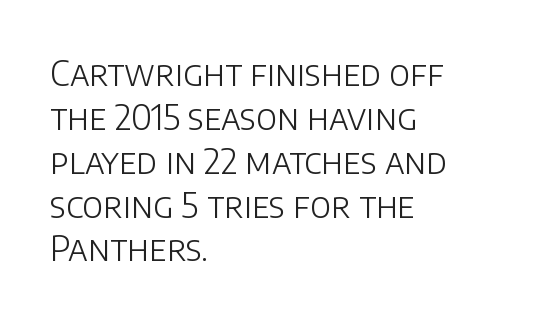
The image shows 34 px light sans-serif type, upright; set left-aligned, normal line spacing (1.29x), normal letter spacing, not underlined; low stroke contrast and a large x-height.
